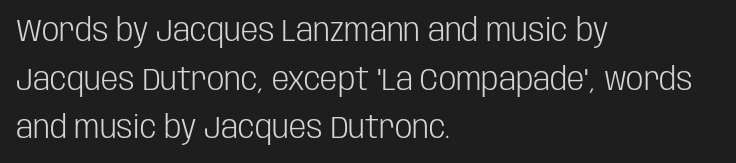
This is sans-serif lettering, the kind often seen on screens and signage. The weight tops out at a normal text grade. Reading down the column, the eye jumps a familiar distance to each next line. Nobody touched the tracking dial on this one. The lettering stays uniformly vertical, giving the passage a roman look. A typesetter would call this proportional, since set widths differ per character.
